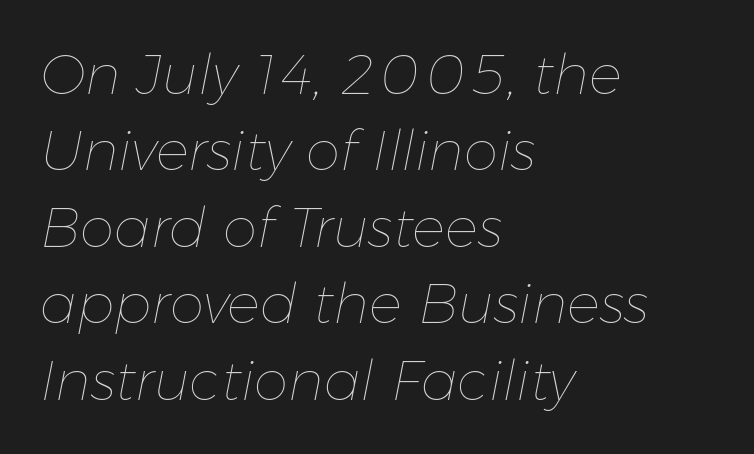
The image shows 55 px thin type, italic (leaning right); set left-aligned, normal line spacing (1.39x), normal letter spacing, not underlined; low stroke contrast and a medium x-height.
